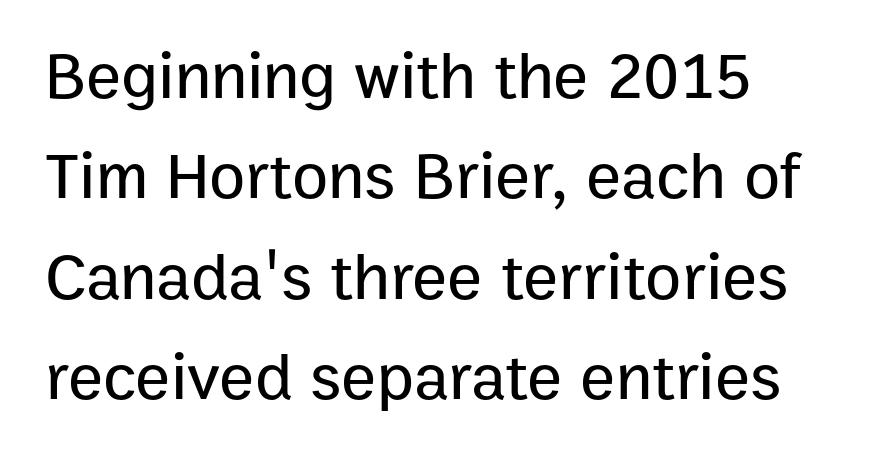
{"serif": "no", "italic": "no", "width": "normal", "stroke_contrast": "low", "x_height": "medium", "monospaced": "no", "underline": "no", "align": "left", "line_spacing": "normal", "line_spacing_ratio": 1.52, "letter_spacing": "normal", "letter_spacing_em": 0.0, "glyph_px": 66}
